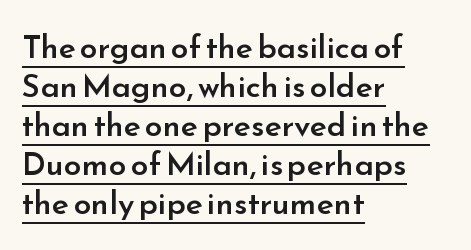
Q: Is the text bold? A: Semi-bold.
Q: Is the text italic (slanted)? A: No, it is upright.
Q: Is the typeface a serif or a sans-serif typeface? A: Sans-serif.
Q: Is the text underlined? A: Yes.
Q: How is the paragraph aligned? A: Left-aligned.
Q: Is the spacing between letters normal or unusually wide? A: Normal.
Q: Width (condensed, normal, or wide)? A: Normal.
Q: Stroke contrast? A: Low.
Q: x-height? A: Small.
Q: Monospaced? A: No.
